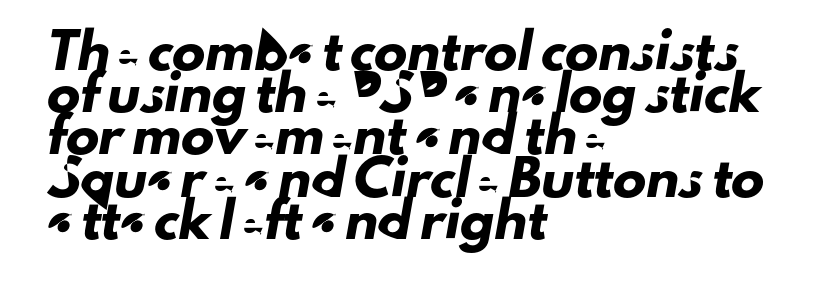
Q: Is the typeface a serif or a sans-serif typeface? A: Sans-serif.
Q: Is the text underlined? A: No.
Q: How is the paragraph aligned? A: Left-aligned.
Q: Is the spacing between letters normal or unusually wide? A: Normal.
Q: Is the spacing between lines tight, normal or loose? A: Normal.
Q: Width (condensed, normal, or wide)? A: Normal.
Q: Stroke contrast? A: Low.
Q: x-height? A: Small.
Q: Monospaced? A: No.
